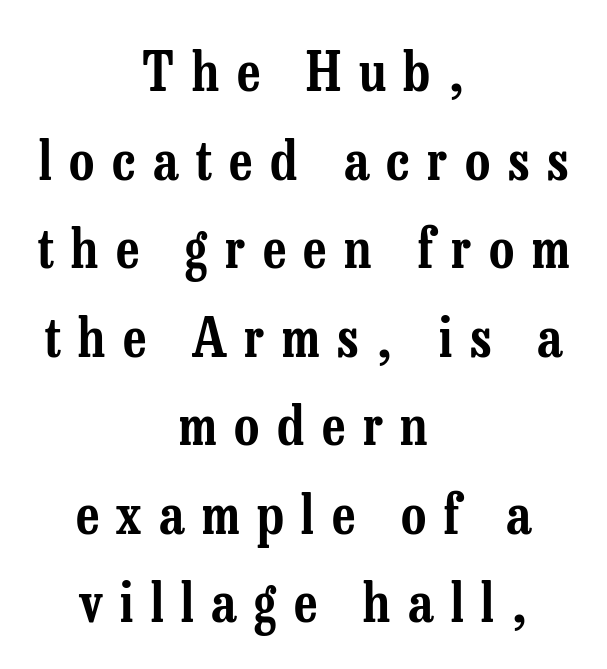
The image shows 55 px condensed serif type, upright; set centered, normal line spacing (1.61x), unusually wide letter spacing (+0.32 em), not underlined; low stroke contrast and a medium x-height.
